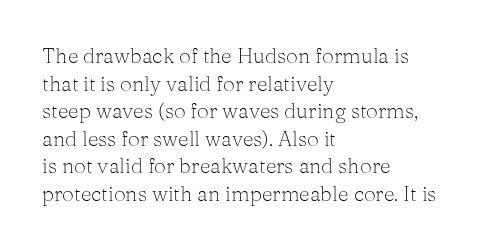
{"italic": "no", "bold": "no", "underline": "no", "align": "left", "line_spacing": "normal", "line_spacing_ratio": 1.31, "letter_spacing": "normal", "letter_spacing_em": 0.0, "glyph_px": 21}
